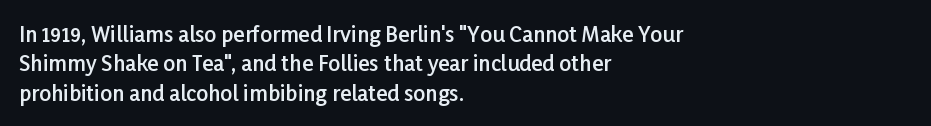
{"italic": "no", "bold": "semi", "underline": "no", "align": "left", "line_spacing": "normal", "line_spacing_ratio": 1.4, "letter_spacing": "normal", "letter_spacing_em": 0.0, "glyph_px": 21}
